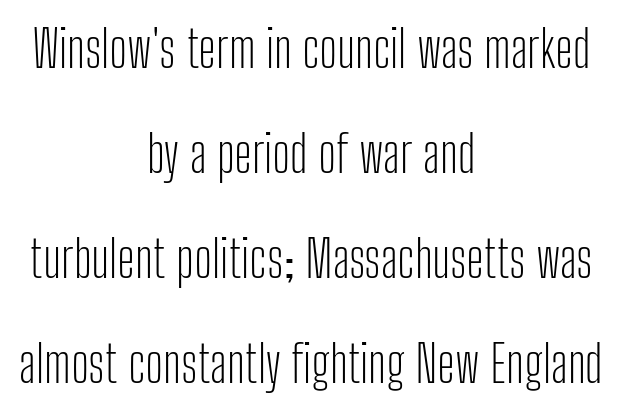
Q: Is the text bold? A: No.
Q: Is the text italic (slanted)? A: No, it is upright.
Q: Is the typeface a serif or a sans-serif typeface? A: Sans-serif.
Q: Is the text underlined? A: No.
Q: How is the paragraph aligned? A: Centered.
Q: Is the spacing between letters normal or unusually wide? A: Normal.
Q: Is the spacing between lines tight, normal or loose? A: Loose.
Q: Width (condensed, normal, or wide)? A: Condensed.
Q: Stroke contrast? A: Low.
Q: x-height? A: Medium.
Q: Monospaced? A: No.
